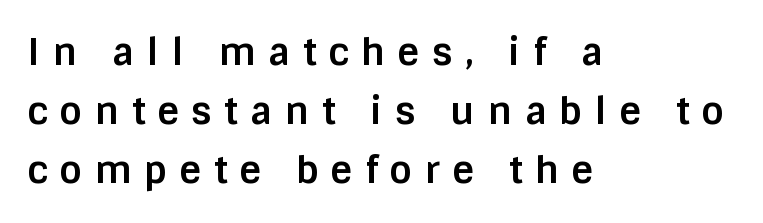
The image shows 37 px bold sans-serif type, upright; set left-aligned, normal line spacing (1.59x), unusually wide letter spacing (+0.34 em), not underlined; low stroke contrast and a large x-height.
